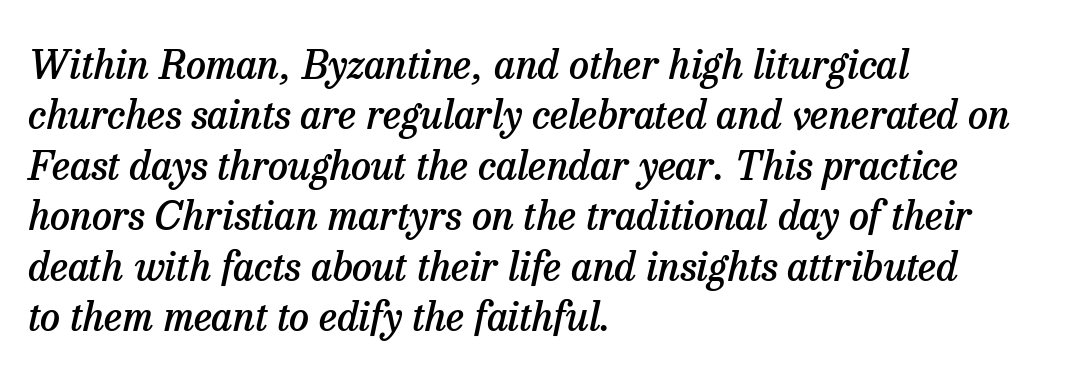
The image shows 40 px semibold serif type, italic (leaning right); set left-aligned, normal line spacing (1.26x), normal letter spacing, not underlined; low stroke contrast and a medium x-height.
